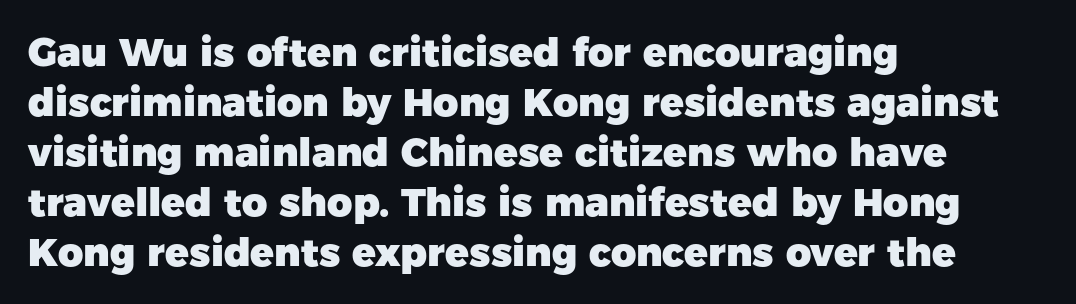
{"serif": "no", "italic": "no", "bold": "yes", "weight": "heavy", "width": "normal", "stroke_contrast": "low", "x_height": "medium", "monospaced": "no", "underline": "no", "align": "left", "line_spacing": "normal", "line_spacing_ratio": 1.28, "letter_spacing": "normal", "letter_spacing_em": 0.0, "glyph_px": 39}
